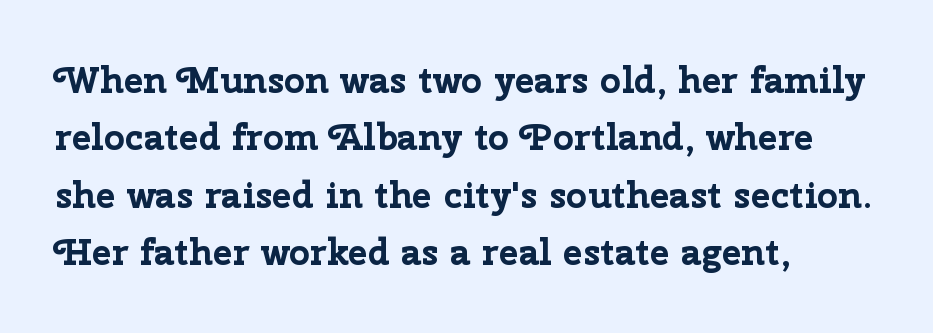
{"serif": "no", "italic": "no", "bold": "yes", "weight": "bold", "width": "normal", "stroke_contrast": "low", "x_height": "medium", "monospaced": "no", "underline": "no", "align": "left", "line_spacing": "normal", "line_spacing_ratio": 1.55, "letter_spacing": "normal", "letter_spacing_em": 0.0, "glyph_px": 37}
